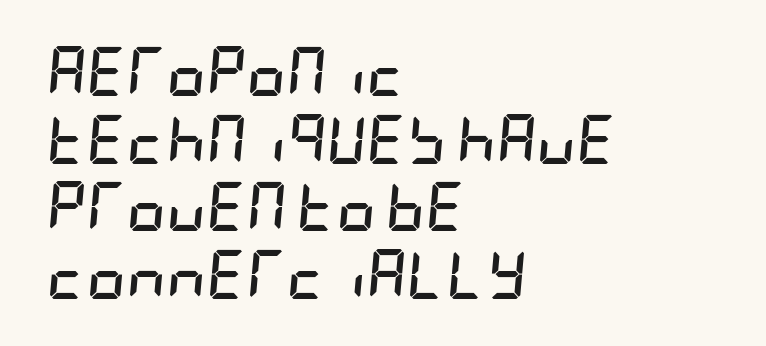
{"italic": "yes", "lean": "right", "slant_degrees": 5, "bold": "yes", "weight": "semibold", "width": "condensed", "stroke_contrast": "low", "x_height": "large", "underline": "no", "align": "left", "line_spacing": "normal", "line_spacing_ratio": 1.38, "letter_spacing": "normal", "letter_spacing_em": 0.0, "glyph_px": 49}
